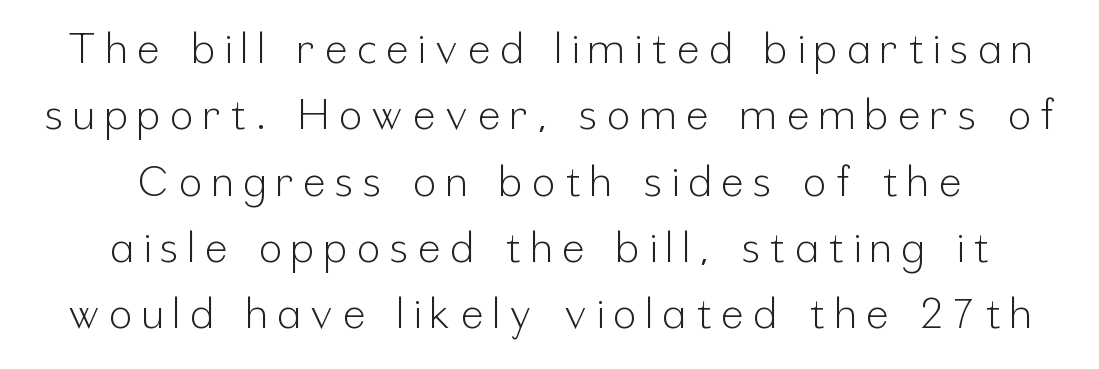
Alignment: centered. Quick note: interline space is typical. Character widths vary here, with narrow letters taking less room than wide ones. It's the straight-up-and-down kind of type.
